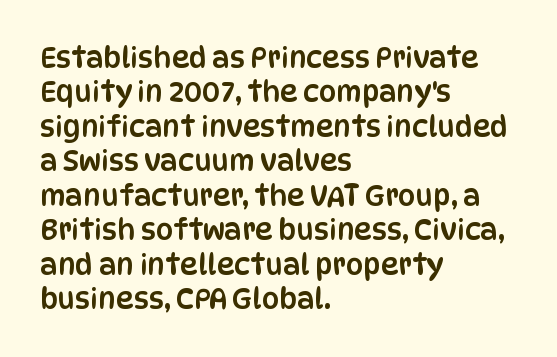
{"serif": "no", "italic": "no", "width": "condensed", "stroke_contrast": "low", "x_height": "large", "monospaced": "no", "underline": "no", "align": "left", "line_spacing_ratio": 1.23, "letter_spacing": "normal", "letter_spacing_em": 0.0, "glyph_px": 28}
